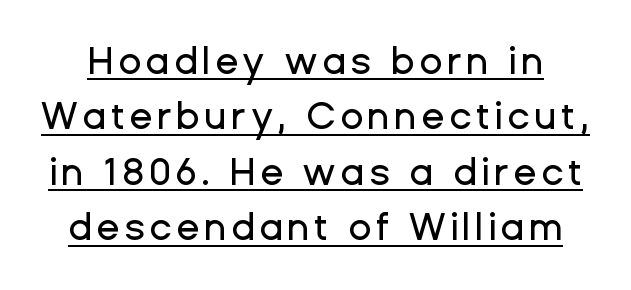
{"serif": "no", "italic": "no", "width": "normal", "stroke_contrast": "low", "x_height": "medium", "monospaced": "no", "underline": "yes", "line_spacing": "normal", "line_spacing_ratio": 1.46, "glyph_px": 38}
